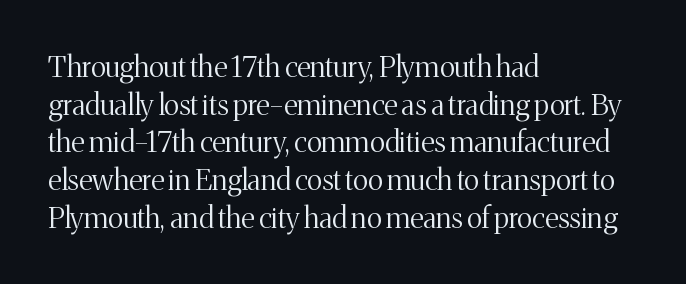
Q: Is the text bold? A: No.
Q: Is the text italic (slanted)? A: No, it is upright.
Q: Is the typeface a serif or a sans-serif typeface? A: Serif.
Q: Is the text underlined? A: No.
Q: How is the paragraph aligned? A: Left-aligned.
Q: Is the spacing between letters normal or unusually wide? A: Normal.
Q: Is the spacing between lines tight, normal or loose? A: Normal.
Q: Width (condensed, normal, or wide)? A: Normal.
Q: Stroke contrast? A: Medium.
Q: x-height? A: Medium.
Q: Monospaced? A: No.
